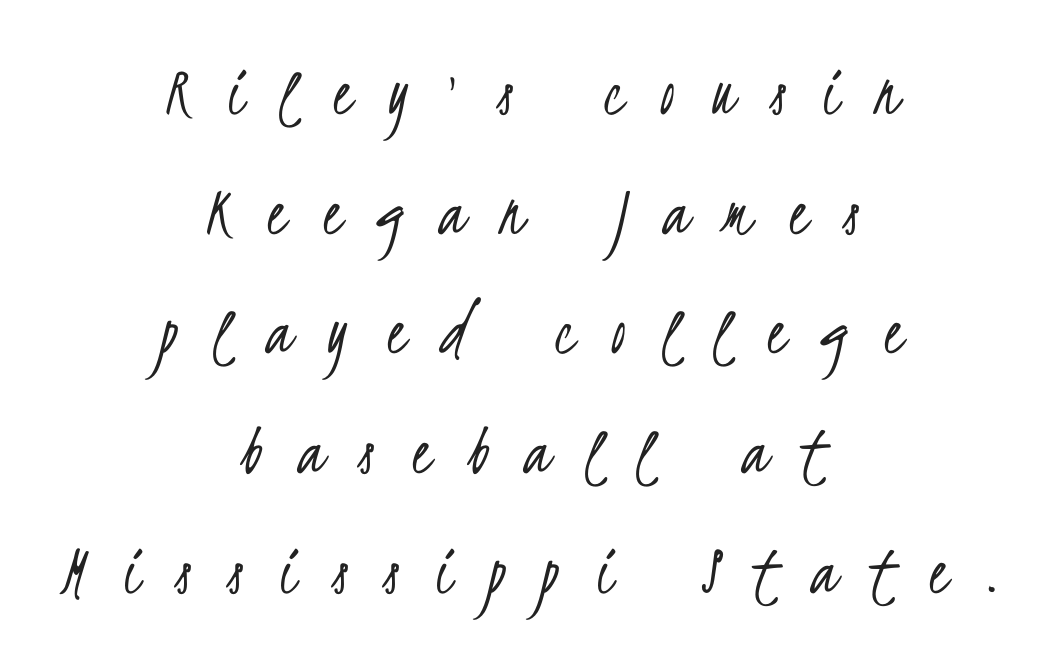
Clear beneath every line of the passage. Substantial extra tracking has been applied to these lines. Each letter keeps its own natural width here, so spacing adapts to shape. Heaviness? Minimal to ordinary, like unemphasized prose. A student would call this center alignment; a typographer would say set centered.
